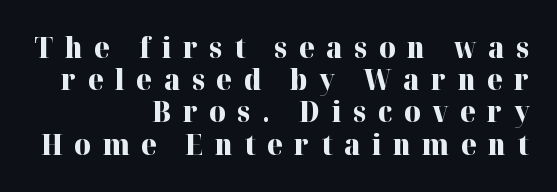
Q: Is the text bold? A: Yes.
Q: Is the text italic (slanted)? A: No, it is upright.
Q: Is the typeface a serif or a sans-serif typeface? A: Serif.
Q: Is the text underlined? A: No.
Q: How is the paragraph aligned? A: Right-aligned.
Q: Is the spacing between letters normal or unusually wide? A: Unusually wide.
Q: Is the spacing between lines tight, normal or loose? A: Tight.
Q: Width (condensed, normal, or wide)? A: Normal.
Q: Stroke contrast? A: High.
Q: x-height? A: Medium.
Q: Monospaced? A: No.
